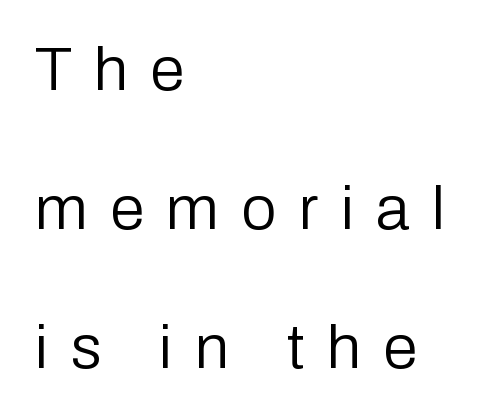
Q: Is the text bold? A: No.
Q: Is the text italic (slanted)? A: No, it is upright.
Q: Is the typeface a serif or a sans-serif typeface? A: Sans-serif.
Q: Is the text underlined? A: No.
Q: How is the paragraph aligned? A: Left-aligned.
Q: Is the spacing between letters normal or unusually wide? A: Unusually wide.
Q: Is the spacing between lines tight, normal or loose? A: Loose.
Q: Width (condensed, normal, or wide)? A: Normal.
Q: Stroke contrast? A: Low.
Q: x-height? A: Medium.
Q: Monospaced? A: No.
